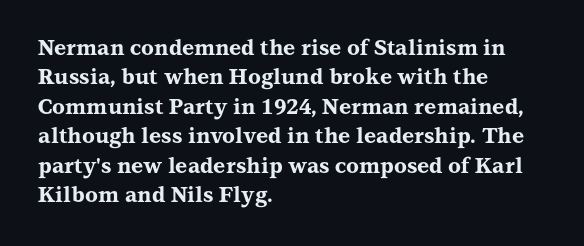
The image shows 21 px bold type, upright; set left-aligned, normal line spacing (1.4x), normal letter spacing, not underlined.
